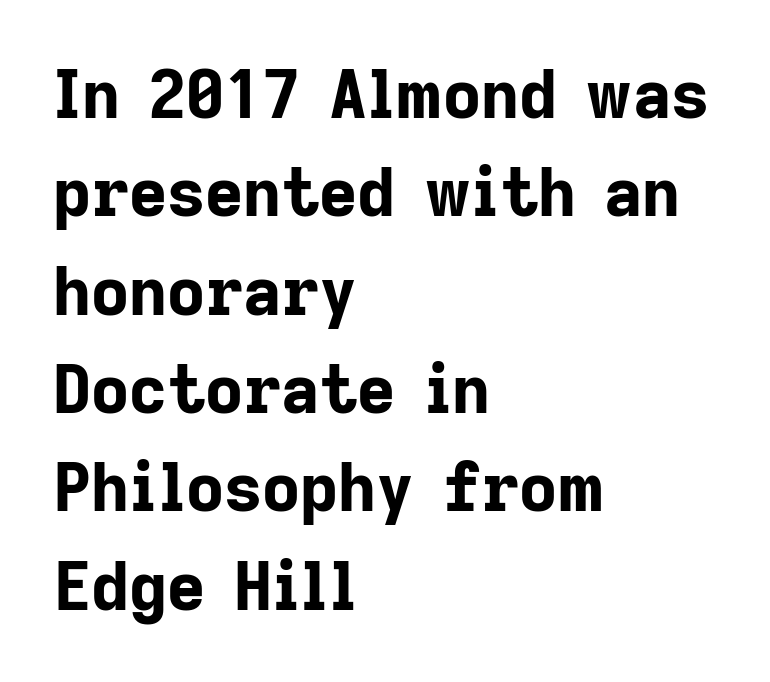
Students, observe: this is what conventionally led text looks like. Between one letter and the next there's only the usual sliver of space. This is the regular roman posture of the typeface. Bold? Absolutely — the strokes are thick and heavy. Short and long lines alike share a common starting point at left.
